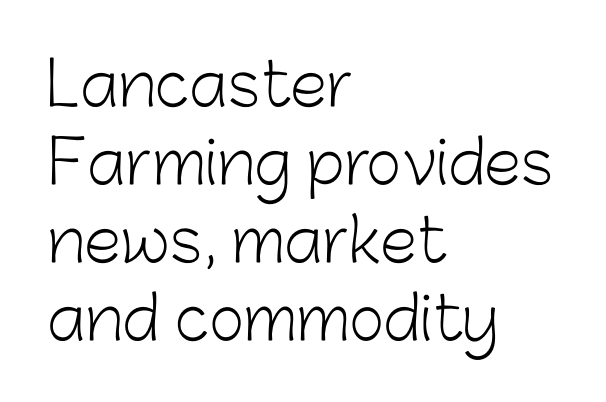
{"serif": "no", "italic": "no", "bold": "no", "weight": "light", "width": "normal", "stroke_contrast": "low", "x_height": "medium", "monospaced": "no", "underline": "no", "align": "left", "line_spacing": "normal", "line_spacing_ratio": 1.3, "letter_spacing": "normal", "letter_spacing_em": 0.0, "glyph_px": 60}
